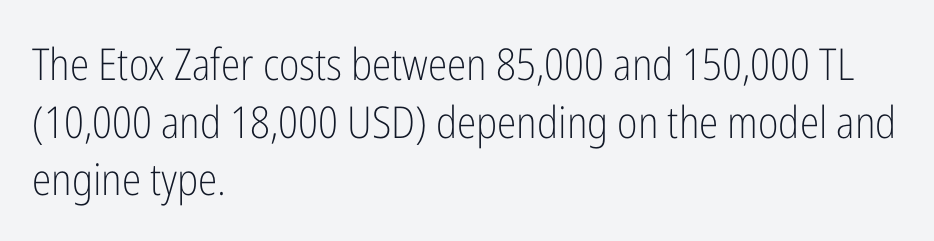
{"serif": "no", "italic": "no", "bold": "no", "weight": "light", "width": "condensed", "stroke_contrast": "low", "x_height": "medium", "monospaced": "no", "underline": "no", "align": "left", "line_spacing": "normal", "line_spacing_ratio": 1.31, "letter_spacing": "normal", "letter_spacing_em": 0.0, "glyph_px": 44}
